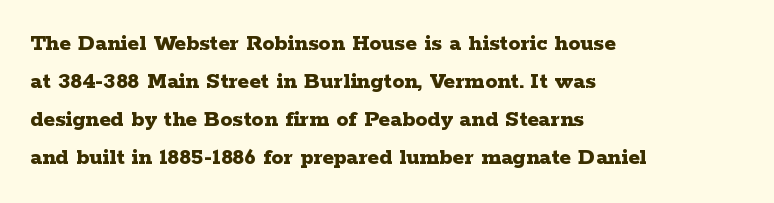
{"italic": "no", "bold": "yes", "underline": "no", "align": "left", "line_spacing": "normal", "line_spacing_ratio": 1.59, "letter_spacing": "normal", "letter_spacing_em": 0.0, "glyph_px": 24}
